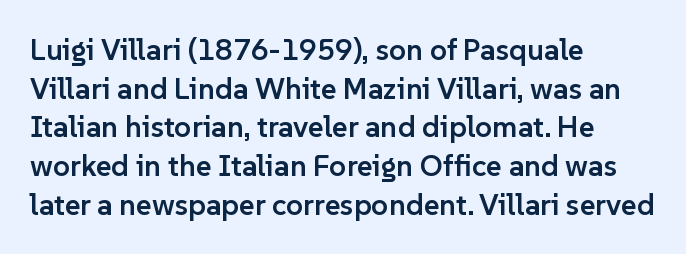
Q: Is the text bold? A: Semi-bold.
Q: Is the text italic (slanted)? A: No, it is upright.
Q: Is the typeface a serif or a sans-serif typeface? A: Sans-serif.
Q: Is the text underlined? A: No.
Q: How is the paragraph aligned? A: Left-aligned.
Q: Is the spacing between letters normal or unusually wide? A: Normal.
Q: Is the spacing between lines tight, normal or loose? A: Normal.
Q: Width (condensed, normal, or wide)? A: Normal.
Q: Stroke contrast? A: Low.
Q: x-height? A: Medium.
Q: Monospaced? A: No.
